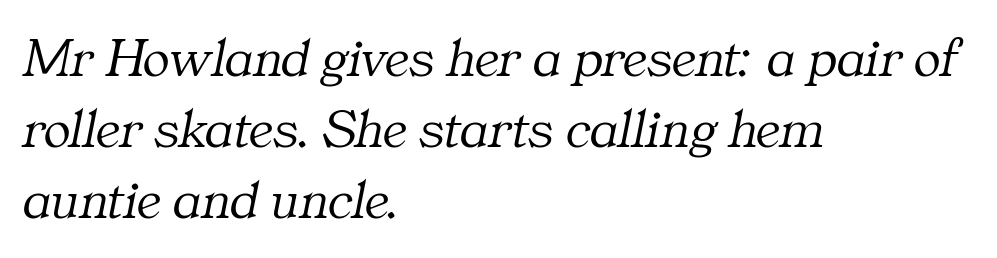
Q: Is the text bold? A: No.
Q: Is the text italic (slanted)? A: Yes, it leans right by about 11 degrees.
Q: Is the typeface a serif or a sans-serif typeface? A: Serif.
Q: Is the text underlined? A: No.
Q: How is the paragraph aligned? A: Left-aligned.
Q: Is the spacing between letters normal or unusually wide? A: Normal.
Q: Is the spacing between lines tight, normal or loose? A: Normal.
Q: Width (condensed, normal, or wide)? A: Normal.
Q: Stroke contrast? A: Medium.
Q: x-height? A: Medium.
Q: Monospaced? A: No.
